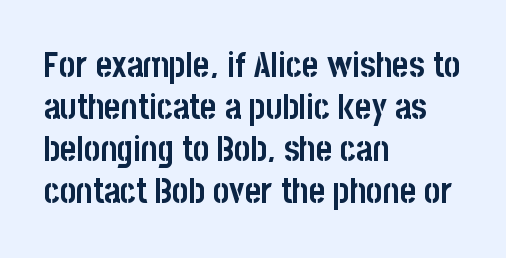
The image shows 35 px semibold, condensed sans-serif type, upright; set left-aligned, line spacing 1.2x, normal letter spacing, not underlined; low stroke contrast and a large x-height.
